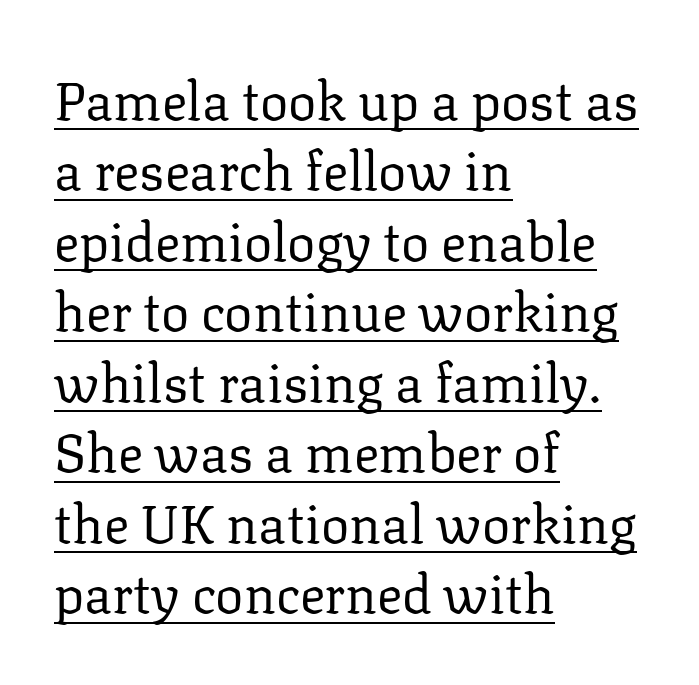
Do the characters align in a grid? No, the font is proportional. What's the leading like? Ordinary, nothing unusual. Each stroke keeps to a modest, everyday thickness or less. No extra tracking has been applied to these lines. To sum up the face: it has serifs. Beneath each row of characters lies a ruled line.
